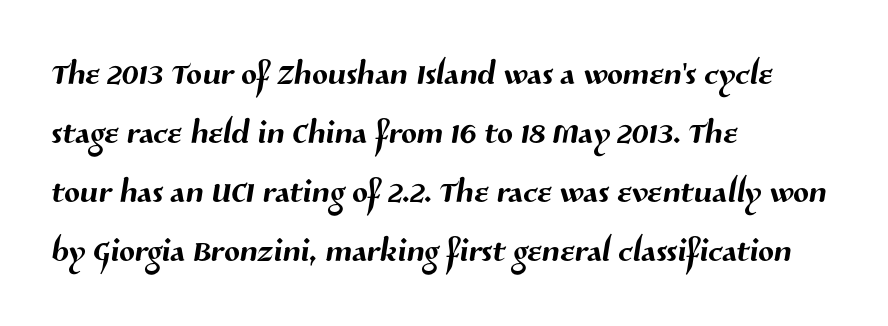
{"serif": "no", "width": "normal", "stroke_contrast": "medium", "x_height": "medium", "monospaced": "no", "underline": "no", "align": "left", "line_spacing": "normal", "line_spacing_ratio": 1.28, "letter_spacing": "normal", "letter_spacing_em": 0.0, "glyph_px": 46}
